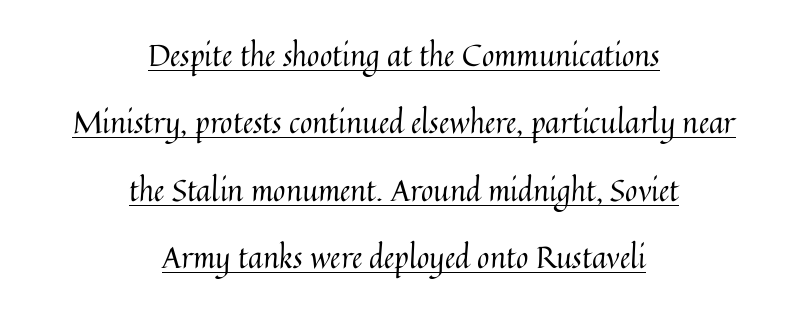
{"bold": "no", "weight": "regular", "width": "normal", "stroke_contrast": "medium", "x_height": "medium", "monospaced": "no", "underline": "yes", "align": "center", "line_spacing": "loose", "line_spacing_ratio": 2.25, "letter_spacing": "normal", "letter_spacing_em": 0.0, "glyph_px": 30}
